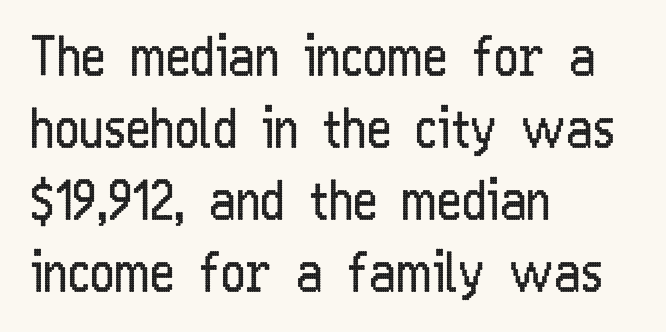
You can tell it's not italic because the verticals are truly vertical. You can tell from the bare stems that sans-serif type was used. The vertical gap from one line to the next is medium. The letterforms sit at book weight or below.
